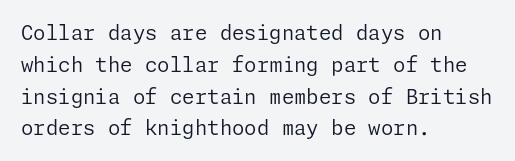
Q: Is the text bold? A: No.
Q: Is the text italic (slanted)? A: No, it is upright.
Q: Is the text underlined? A: No.
Q: How is the paragraph aligned? A: Left-aligned.
Q: Is the spacing between letters normal or unusually wide? A: Normal.
Q: Is the spacing between lines tight, normal or loose? A: Normal.
